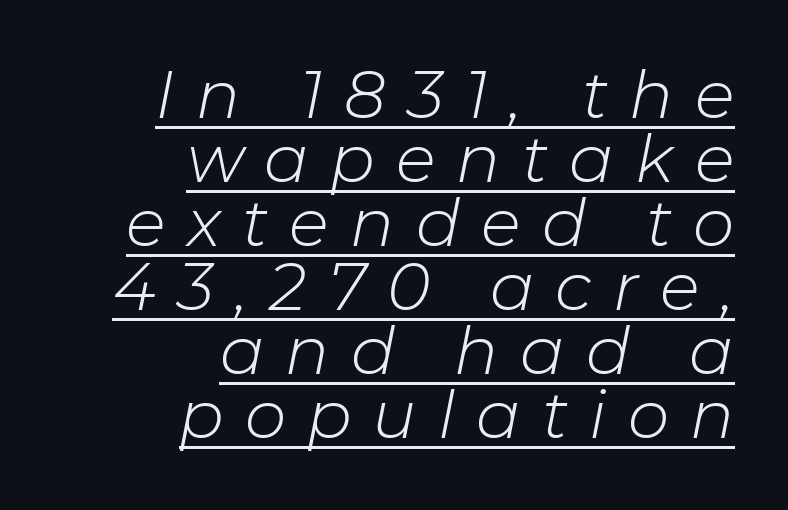
The image shows 66 px light type, italic (leaning right); set right-aligned, tight line spacing (0.97x), unusually wide letter spacing (+0.32 em), underlined; low stroke contrast and a medium x-height.
